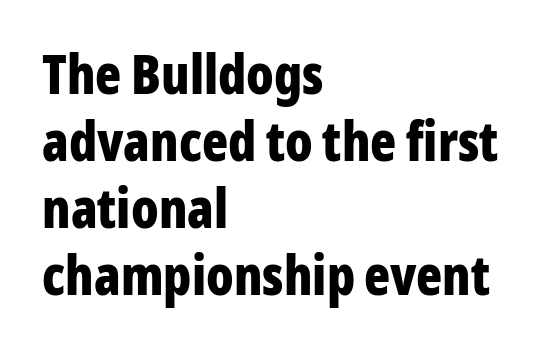
{"serif": "no", "italic": "no", "bold": "yes", "weight": "bold", "width": "condensed", "stroke_contrast": "low", "x_height": "medium", "monospaced": "no", "underline": "no", "align": "left", "line_spacing_ratio": 1.24, "letter_spacing": "normal", "letter_spacing_em": 0.0, "glyph_px": 54}
